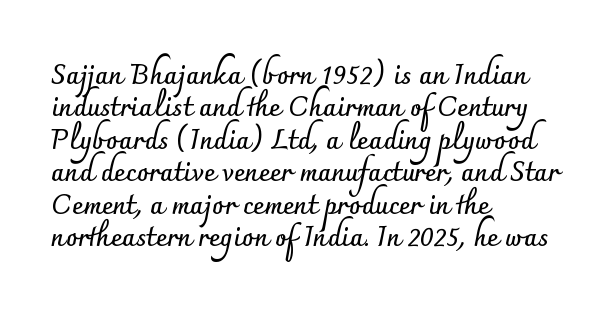
{"bold": "yes", "underline": "no", "align": "left", "line_spacing_ratio": 1.2, "letter_spacing": "normal", "letter_spacing_em": 0.0, "glyph_px": 27}
